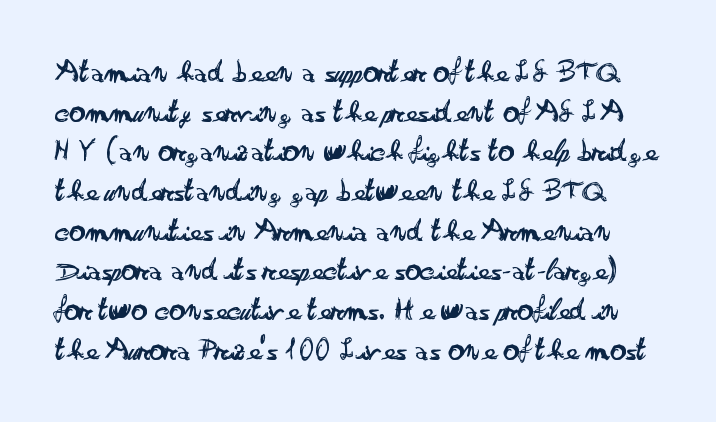
The space directly below the letters is spotless. You can tell from the bare stems that sans-serif type was used. The passage shown is typed in a proportional face where columns would drift. Does extra space separate the letters? No, they use regular spacing.
